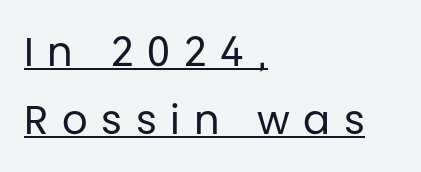
The font family rendered here belongs to the sans-serif group. Honestly, the underline is the first thing you notice here. A typesetter would call this leading conventional body-copy spacing. A typesetter would call this heavily tracked-out type. The letters stand straight up with perfectly vertical stems.
